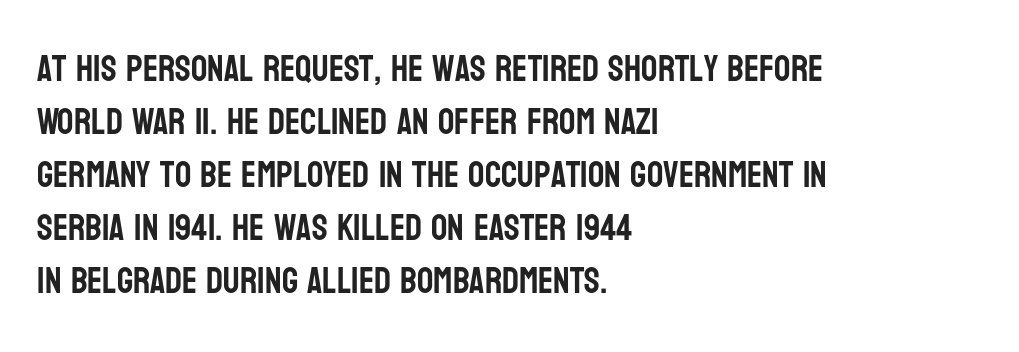
No italicization has been applied; the sample stays upright. A bare baseline throughout the passage. If you drew a ruler down the left edge, every line would touch it. Is this a fixed-width face? No — the glyphs have proportional, varying widths. The glyphs in this specimen are sans serif. Does the leading feel generous? No, just average.
